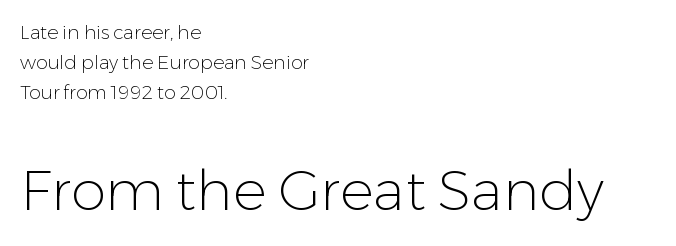
{"serif": "no", "italic": "no", "bold": "no", "weight": "light", "width": "normal", "stroke_contrast": "low", "x_height": "medium", "monospaced": "no", "underline": "no", "align": "left", "line_spacing": "normal", "line_spacing_ratio": 1.59, "letter_spacing": "normal", "letter_spacing_em": 0.0, "larger_block": "second", "size_ratio": 2.95, "glyph_px": 56}
